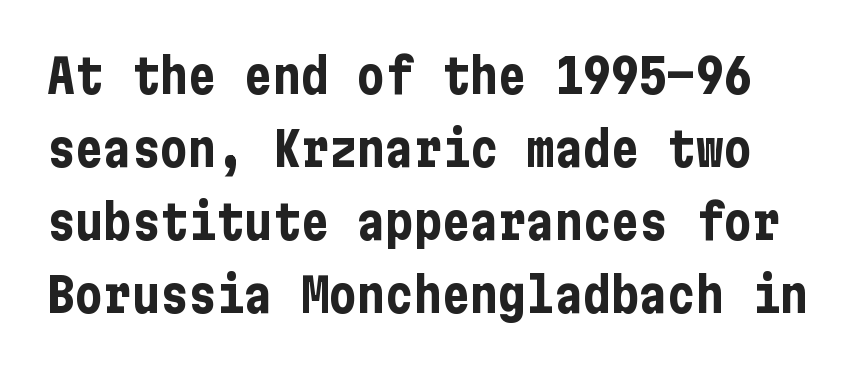
The image shows 47 px bold, condensed sans-serif type, upright; set normal line spacing (1.55x), normal letter spacing, not underlined; low stroke contrast and a medium x-height.
